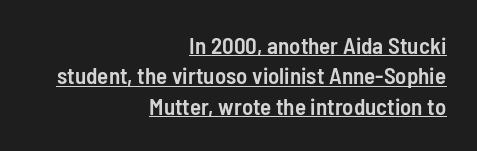
Descenders here cross a horizontal rule under the line. If you measured baseline to baseline, you'd find a middling distance. A typesetter would mark this as roman, not italic. Weight check: semibold — heavier than regular, not quite bold.
